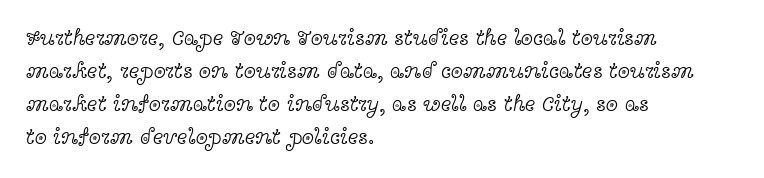
In terms of leading, this rendering sits right in the middle. Quick note: not italic, upright. Stems here are at most as thick as an everyday book face. Letter spacing: default.
